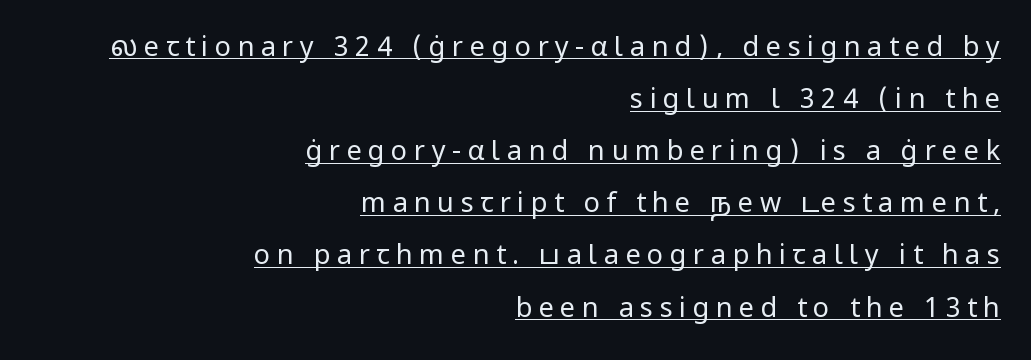
Q: Is the text bold? A: No.
Q: Is the text italic (slanted)? A: No, it is upright.
Q: Is the text underlined? A: Yes.
Q: How is the paragraph aligned? A: Right-aligned.
Q: Is the spacing between letters normal or unusually wide? A: Unusually wide.
Q: Is the spacing between lines tight, normal or loose? A: Loose.
